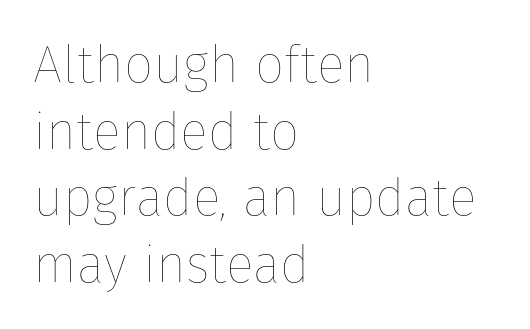
Q: Is the text bold? A: No.
Q: Is the text italic (slanted)? A: No, it is upright.
Q: Is the text underlined? A: No.
Q: How is the paragraph aligned? A: Left-aligned.
Q: Is the spacing between letters normal or unusually wide? A: Normal.
Q: Is the spacing between lines tight, normal or loose? A: Normal.
Q: Width (condensed, normal, or wide)? A: Normal.
Q: Stroke contrast? A: Low.
Q: x-height? A: Medium.
Q: Monospaced? A: No.
